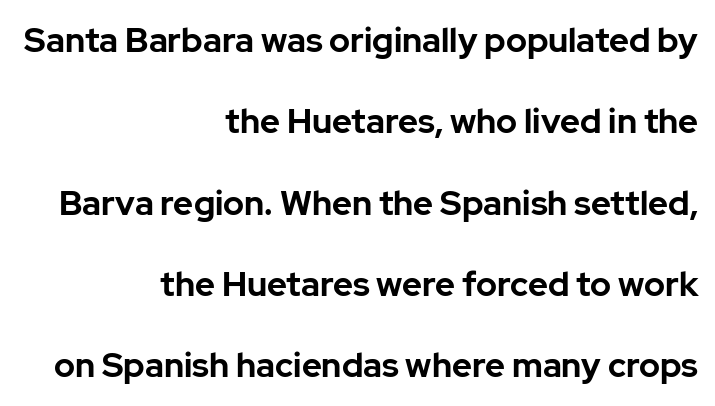
{"serif": "no", "italic": "no", "bold": "yes", "weight": "bold", "width": "normal", "stroke_contrast": "low", "x_height": "medium", "monospaced": "no", "underline": "no", "align": "right", "line_spacing": "loose", "line_spacing_ratio": 2.39, "letter_spacing": "normal", "letter_spacing_em": 0.0, "glyph_px": 34}
